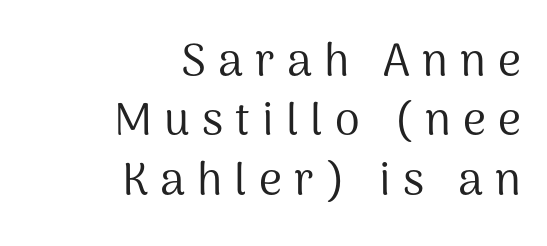
Stroke terminals: plain, sans-serif. The type is letterspaced generously, with wide tracking. The weight tops out at a normal text grade. One glance says typical: line gaps are just what's usual. Anything drawn beneath the words? Only blank space.
